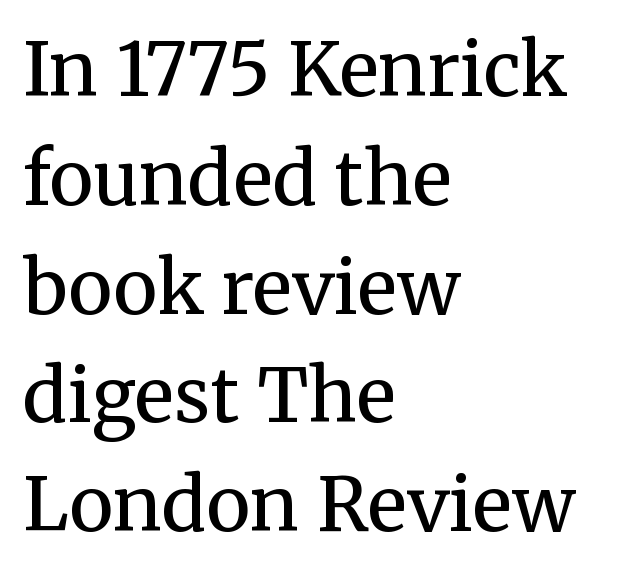
{"serif": "yes", "italic": "no", "bold": "no", "weight": "regular", "width": "normal", "stroke_contrast": "medium", "x_height": "medium", "monospaced": "no", "underline": "no", "align": "left", "line_spacing": "normal", "line_spacing_ratio": 1.47, "letter_spacing": "normal", "letter_spacing_em": 0.0, "glyph_px": 74}
